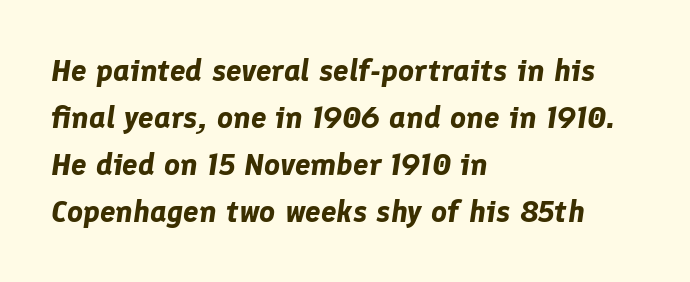
Q: Is the text bold? A: Yes.
Q: Is the text italic (slanted)? A: Yes, it leans right by about 8 degrees.
Q: Is the text underlined? A: No.
Q: How is the paragraph aligned? A: Left-aligned.
Q: Is the spacing between letters normal or unusually wide? A: Normal.
Q: Is the spacing between lines tight, normal or loose? A: Normal.
Q: Width (condensed, normal, or wide)? A: Normal.
Q: Stroke contrast? A: Low.
Q: x-height? A: Medium.
Q: Monospaced? A: No.
